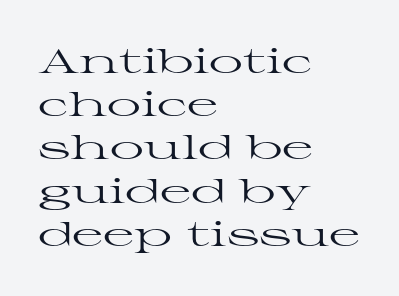
Posture: upright roman. Serifs: yes, visible at the terminals of the letterforms. Heaviness? Minimal to ordinary, like unemphasized prose. Bare-footed words on every line.
